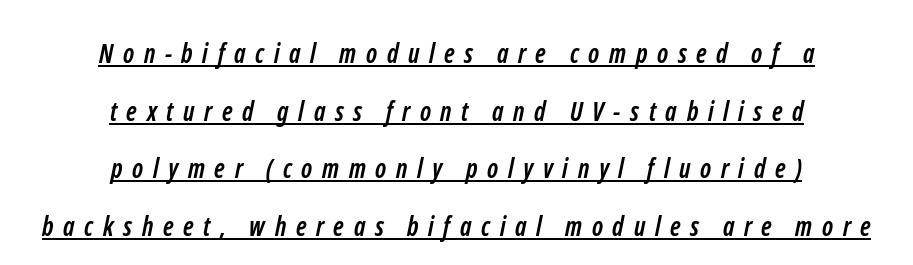
{"bold": "yes", "underline": "yes", "align": "center", "line_spacing": "loose", "line_spacing_ratio": 2.22, "letter_spacing": "wide", "letter_spacing_em": 0.37, "glyph_px": 26}
